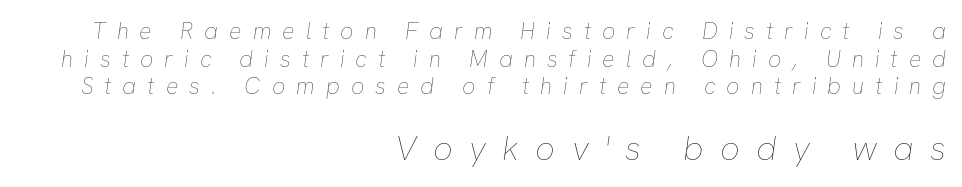
{"italic": "yes", "lean": "right", "slant_degrees": 8, "bold": "no", "weight": "thin", "width": "normal", "stroke_contrast": "low", "x_height": "medium", "monospaced": "no", "underline": "no", "align": "right", "line_spacing_ratio": 1.2, "letter_spacing": "wide", "letter_spacing_em": 0.48, "larger_block": "second", "size_ratio": 1.48, "glyph_px": 34}
